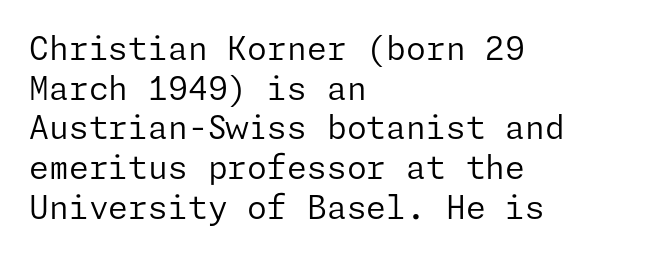
The image shows 32 px regular-weight sans-serif type, upright; set left-aligned, line spacing 1.24x, normal letter spacing, not underlined; low stroke contrast and a medium x-height.
